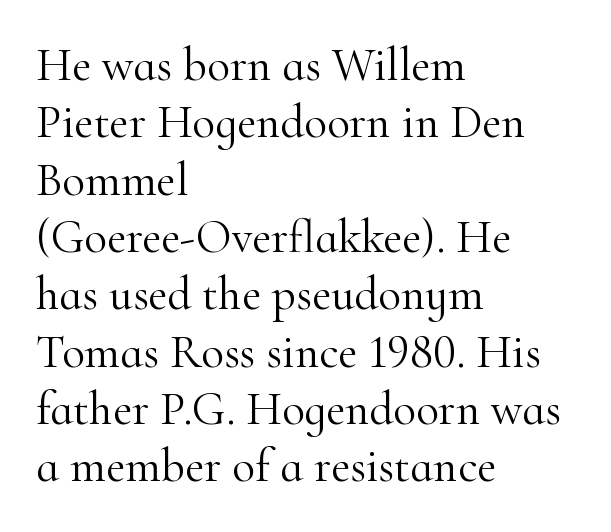
{"serif": "yes", "italic": "no", "bold": "no", "weight": "light", "width": "normal", "stroke_contrast": "high", "x_height": "small", "monospaced": "no", "underline": "no", "align": "left", "line_spacing_ratio": 1.22, "letter_spacing": "normal", "letter_spacing_em": 0.0, "glyph_px": 47}
